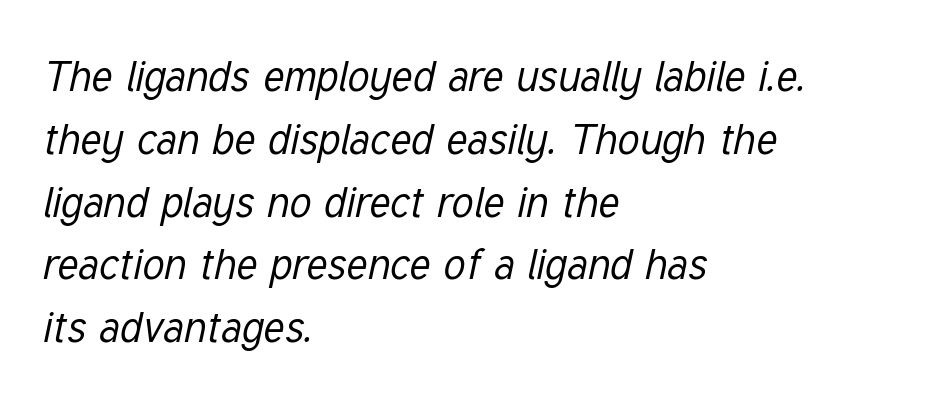
Q: Is the text bold? A: No.
Q: Is the text italic (slanted)? A: Yes, it leans right by about 12 degrees.
Q: Is the text underlined? A: No.
Q: How is the paragraph aligned? A: Left-aligned.
Q: Is the spacing between letters normal or unusually wide? A: Normal.
Q: Is the spacing between lines tight, normal or loose? A: Normal.
Q: Width (condensed, normal, or wide)? A: Condensed.
Q: Stroke contrast? A: Low.
Q: x-height? A: Medium.
Q: Monospaced? A: No.
